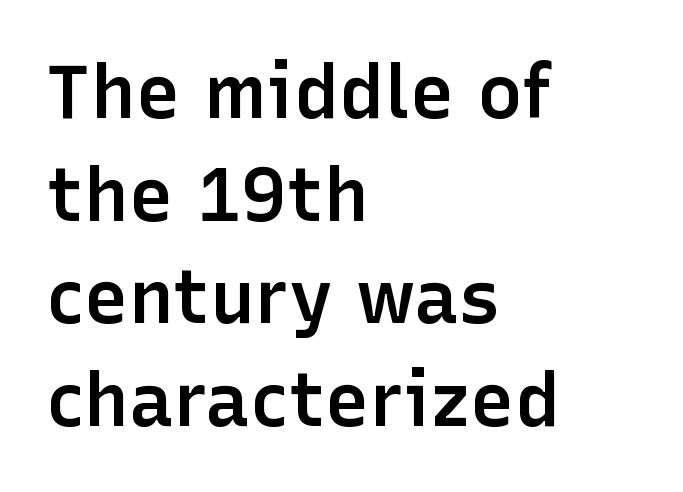
The image shows 75 px semibold sans-serif type, upright; set left-aligned, normal line spacing (1.37x), normal letter spacing, not underlined; low stroke contrast and a medium x-height.
